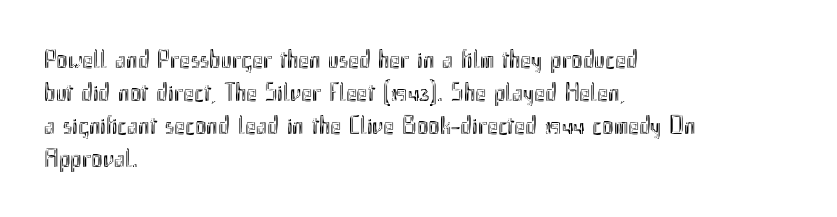
The image shows 26 px text type, upright; set left-aligned, normal line spacing (1.27x), normal letter spacing, not underlined.
